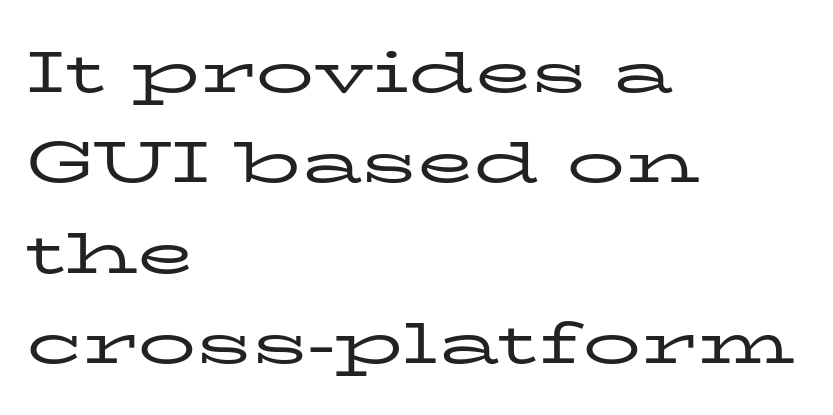
{"serif": "yes", "italic": "no", "bold": "no", "weight": "regular", "width": "wide", "stroke_contrast": "low", "x_height": "medium", "monospaced": "no", "underline": "no", "align": "left", "line_spacing": "normal", "line_spacing_ratio": 1.56, "letter_spacing": "normal", "letter_spacing_em": 0.0, "glyph_px": 58}
